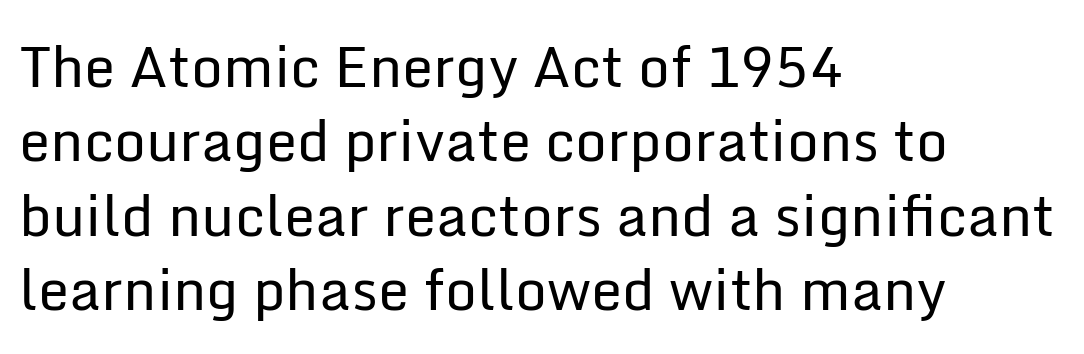
{"serif": "no", "italic": "no", "bold": "no", "weight": "regular", "width": "normal", "stroke_contrast": "low", "x_height": "medium", "monospaced": "no", "underline": "no", "align": "left", "line_spacing": "normal", "line_spacing_ratio": 1.33, "letter_spacing": "normal", "letter_spacing_em": 0.0, "glyph_px": 56}
